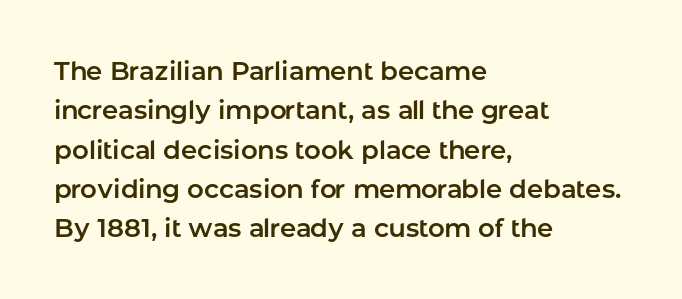
Q: Is the text italic (slanted)? A: No, it is upright.
Q: Is the text underlined? A: No.
Q: How is the paragraph aligned? A: Left-aligned.
Q: Is the spacing between letters normal or unusually wide? A: Normal.
Q: Is the spacing between lines tight, normal or loose? A: Normal.
